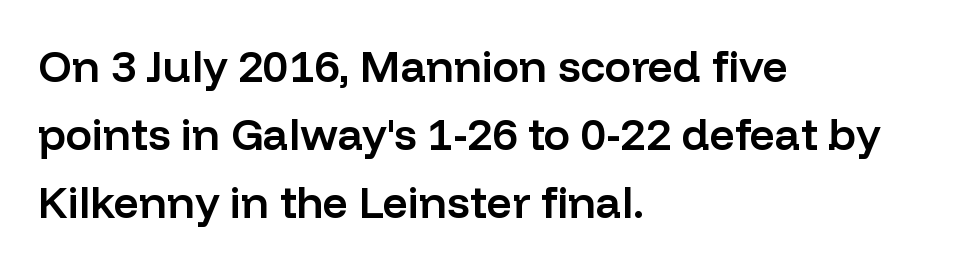
Check where the strokes stop: nothing finishes them off — pure sans. The face used here is proportionally spaced, like ordinary book or web type. Each glyph is drawn with semibold strokes, heavier than normal yet not fully bold. Nobody drew a line under any word here.
